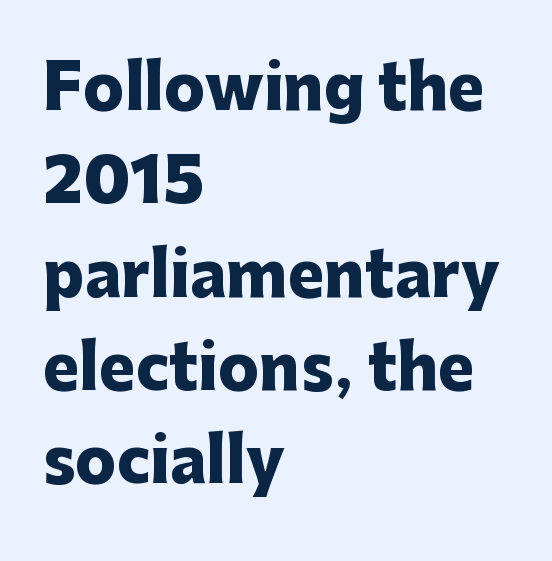
{"serif": "no", "italic": "no", "bold": "yes", "weight": "heavy", "width": "normal", "stroke_contrast": "low", "x_height": "medium", "monospaced": "no", "underline": "no", "align": "left", "line_spacing": "normal", "line_spacing_ratio": 1.53, "letter_spacing": "normal", "letter_spacing_em": 0.0, "glyph_px": 61}
